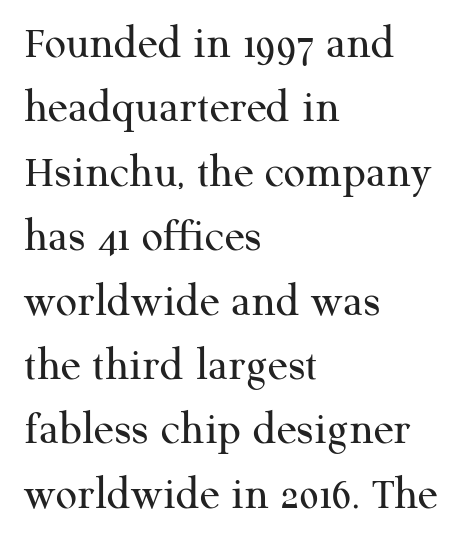
{"serif": "yes", "italic": "no", "bold": "no", "weight": "regular", "width": "normal", "stroke_contrast": "medium", "x_height": "medium", "monospaced": "no", "underline": "no", "align": "left", "line_spacing": "normal", "line_spacing_ratio": 1.37, "letter_spacing": "normal", "letter_spacing_em": 0.0, "glyph_px": 47}
